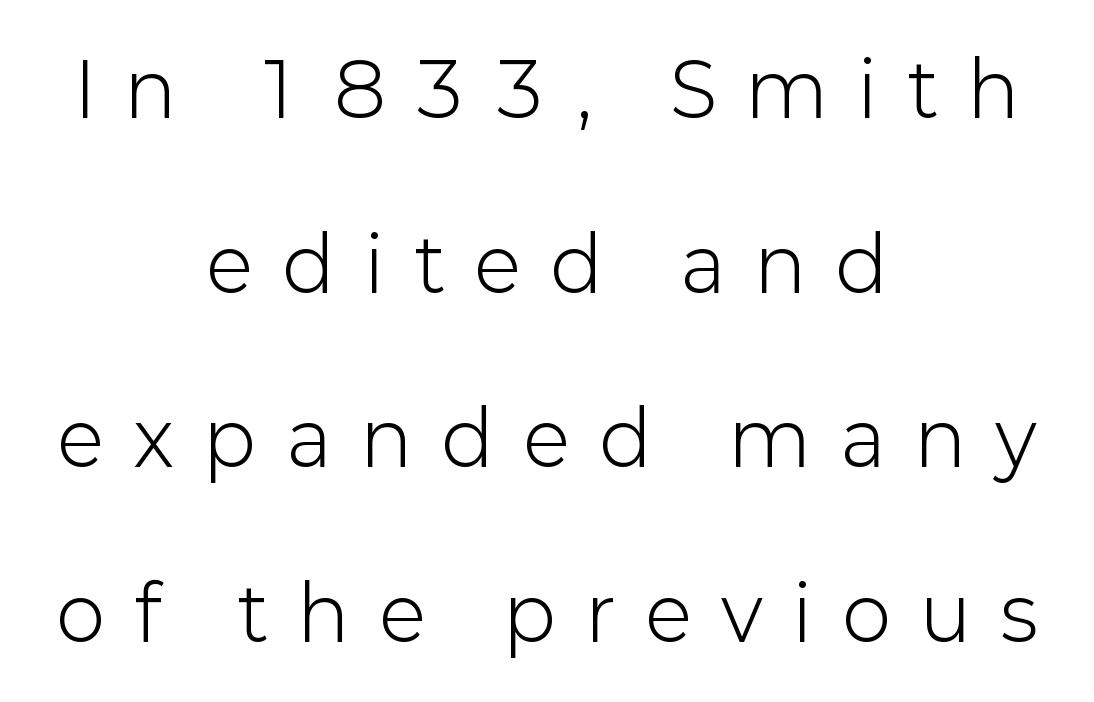
{"serif": "no", "italic": "no", "bold": "no", "weight": "light", "width": "normal", "stroke_contrast": "low", "x_height": "medium", "monospaced": "no", "underline": "no", "align": "center", "line_spacing": "loose", "line_spacing_ratio": 2.36, "letter_spacing": "wide", "letter_spacing_em": 0.42, "glyph_px": 74}
